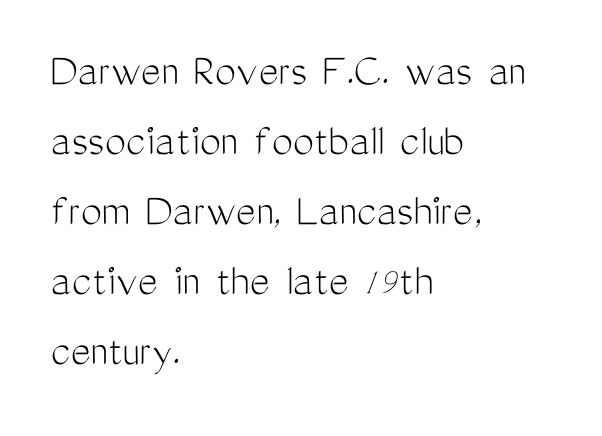
The image shows 47 px light, condensed sans-serif type, upright; set left-aligned, normal line spacing (1.49x), normal letter spacing, not underlined; medium stroke contrast and a medium x-height.
